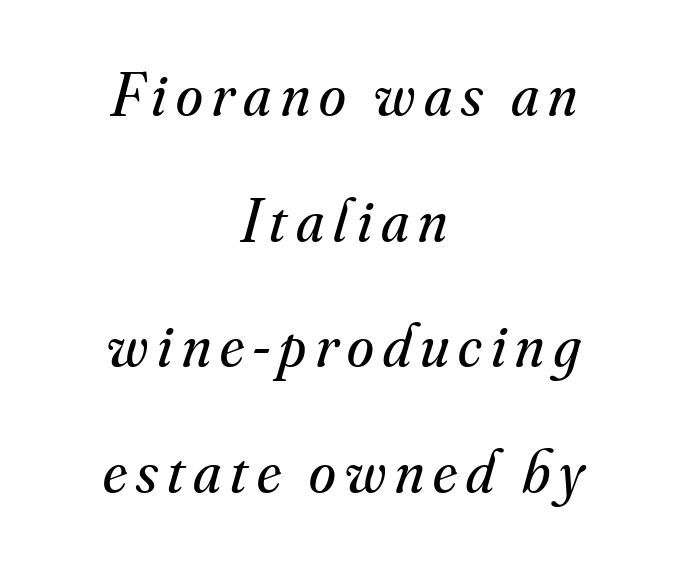
The image shows 61 px regular-weight serif type, italic (leaning right); set centered, loose line spacing (2.06x), not underlined; medium stroke contrast and a small x-height.
